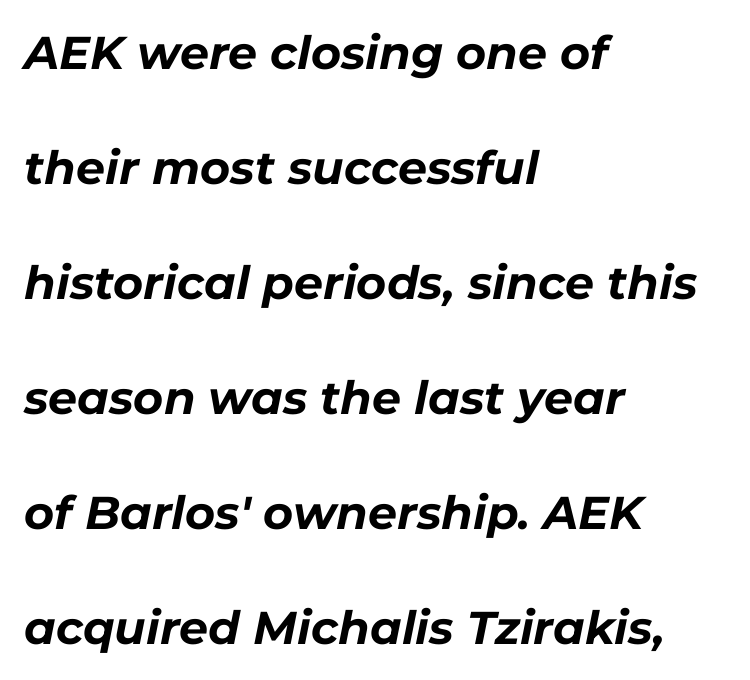
The ragged edge is on the right, which tells us the setting is flush left. Set as a true bold cut, around the 700 mark. Characters follow at the spacing the type designer built in. A typesetter would call this proportional, since set widths differ per character. The rendering applies a slant to the glyphs.
